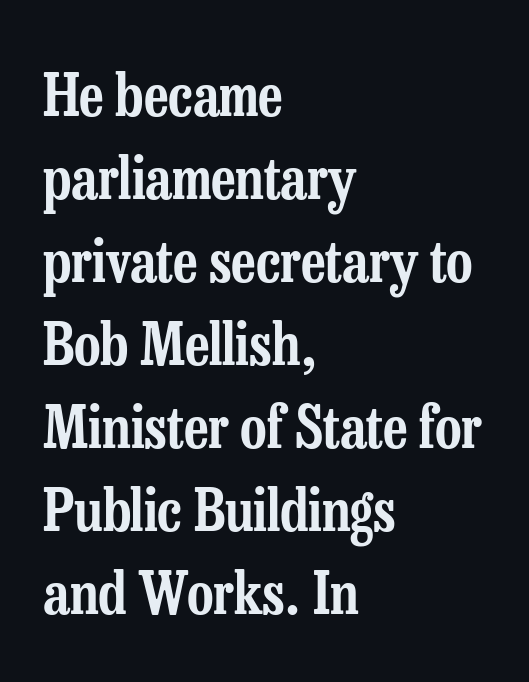
Q: Is the text italic (slanted)? A: No, it is upright.
Q: Is the typeface a serif or a sans-serif typeface? A: Serif.
Q: Is the text underlined? A: No.
Q: How is the paragraph aligned? A: Left-aligned.
Q: Is the spacing between letters normal or unusually wide? A: Normal.
Q: Is the spacing between lines tight, normal or loose? A: Normal.
Q: Width (condensed, normal, or wide)? A: Condensed.
Q: Stroke contrast? A: Low.
Q: x-height? A: Medium.
Q: Monospaced? A: No.
